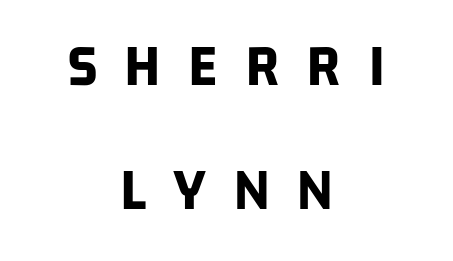
The characters display no serif detailing; their extremities are plain. The passage shown is typed in a proportional face where columns would drift. Neither beginnings nor endings align; midpoints do. Is there much room between lines? Yes — plenty of vertical air separates them.
